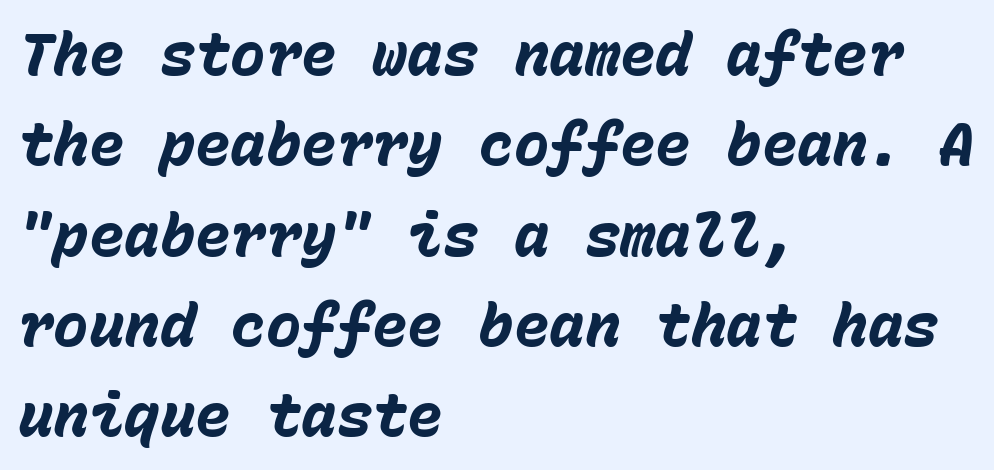
The paragraph has a hard left edge and a soft right edge. Every character here occupies the same horizontal width, giving the sample a typewriter-like rhythm. Each new line begins a customary step beneath the previous one. Descender tails drop into unmarked territory. Glyph-to-glyph distance matches everyday printed text.
